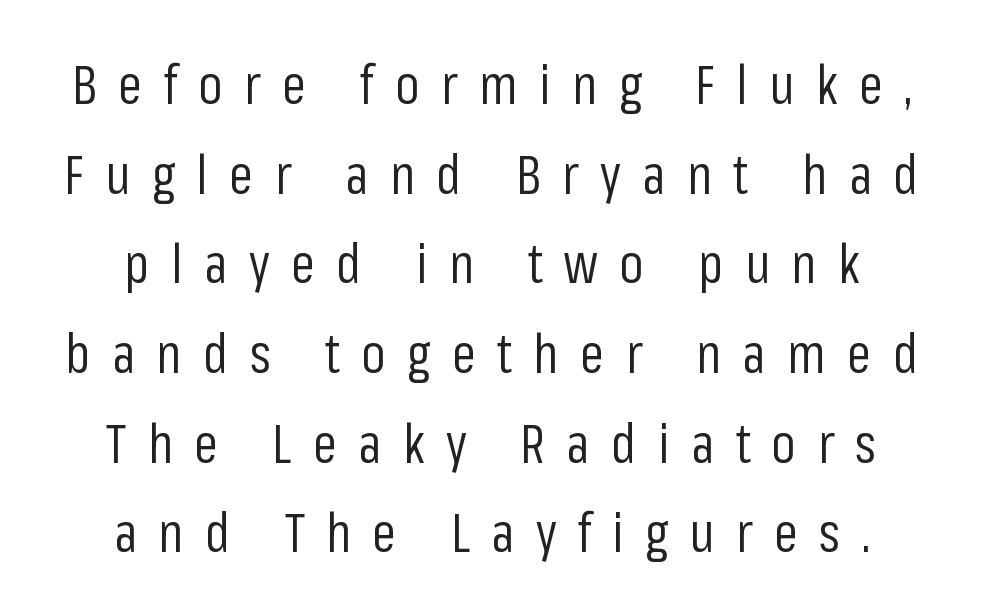
Q: Is the text bold? A: No.
Q: Is the text italic (slanted)? A: No, it is upright.
Q: Is the typeface a serif or a sans-serif typeface? A: Sans-serif.
Q: Is the text underlined? A: No.
Q: How is the paragraph aligned? A: Centered.
Q: Is the spacing between letters normal or unusually wide? A: Unusually wide.
Q: Is the spacing between lines tight, normal or loose? A: Normal.
Q: Width (condensed, normal, or wide)? A: Condensed.
Q: Stroke contrast? A: Low.
Q: x-height? A: Medium.
Q: Monospaced? A: No.
